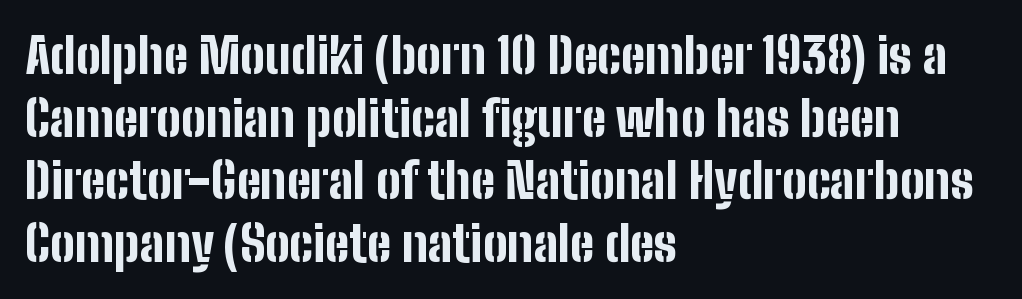
Short and long lines alike share a common starting point at left. Interline gaps are of average width in this sample. Designer's note — italics off, roman on. You'd pick this weight for a headline — it's a proper bold. The baseline area is clear. The passage shown is typeset with a sans-serif family.
